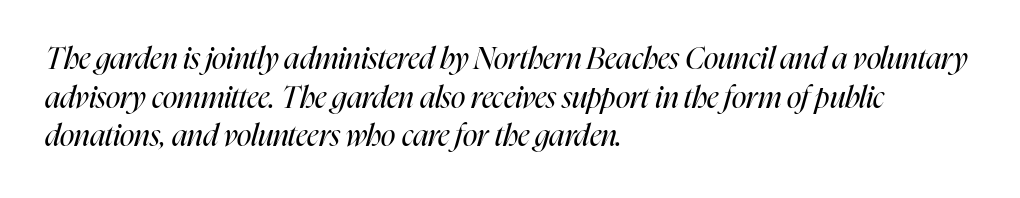
{"italic": "yes", "lean": "right", "slant_degrees": 16, "bold": "no", "weight": "regular", "width": "condensed", "stroke_contrast": "high", "x_height": "medium", "monospaced": "no", "underline": "no", "align": "left", "line_spacing": "normal", "line_spacing_ratio": 1.29, "letter_spacing": "normal", "letter_spacing_em": 0.0, "glyph_px": 30}
